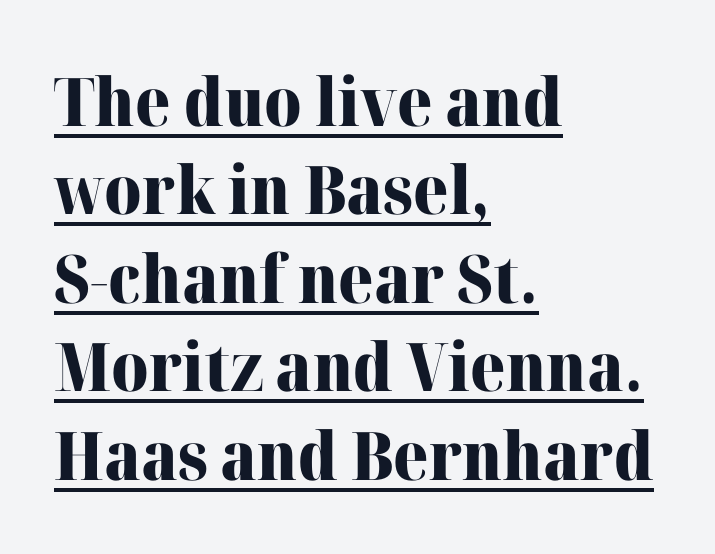
The image shows 67 px heavy serif type, upright; set left-aligned, normal line spacing (1.32x), normal letter spacing, underlined; high stroke contrast and a medium x-height.
